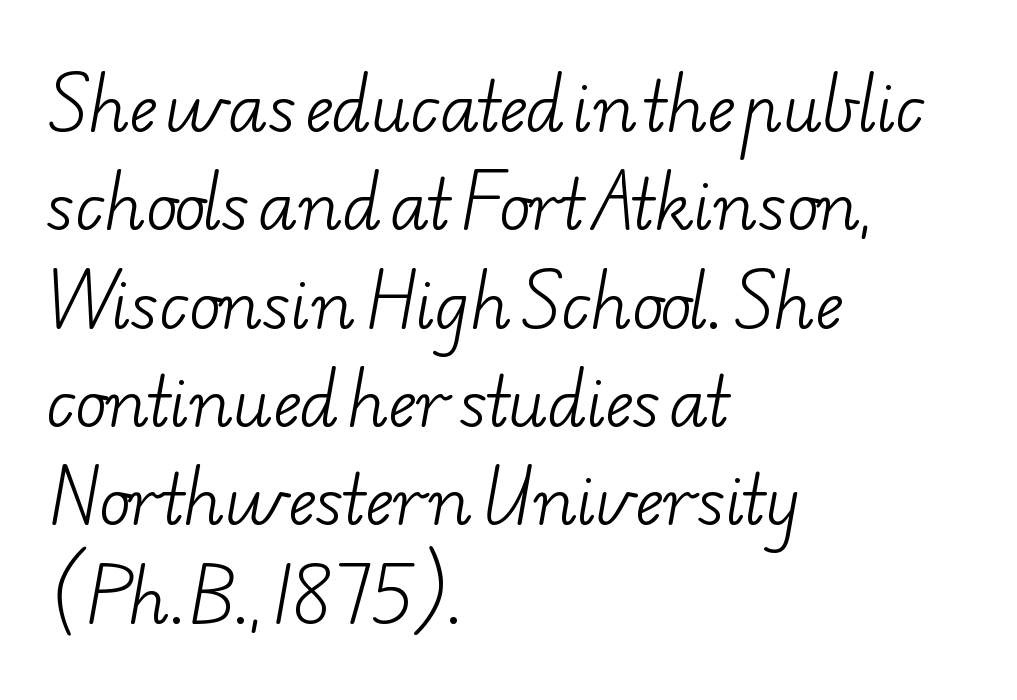
{"serif": "yes", "bold": "no", "weight": "light", "width": "wide", "stroke_contrast": "low", "x_height": "small", "monospaced": "no", "underline": "no", "align": "left", "line_spacing": "normal", "line_spacing_ratio": 1.49, "letter_spacing": "normal", "letter_spacing_em": 0.0, "glyph_px": 66}
